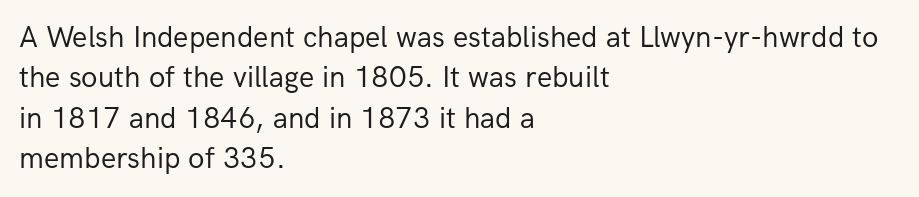
{"serif": "no", "italic": "no", "bold": "no", "weight": "regular", "width": "normal", "stroke_contrast": "low", "x_height": "medium", "monospaced": "no", "underline": "no", "align": "left", "line_spacing": "normal", "line_spacing_ratio": 1.35, "letter_spacing": "normal", "letter_spacing_em": 0.0, "glyph_px": 30}
